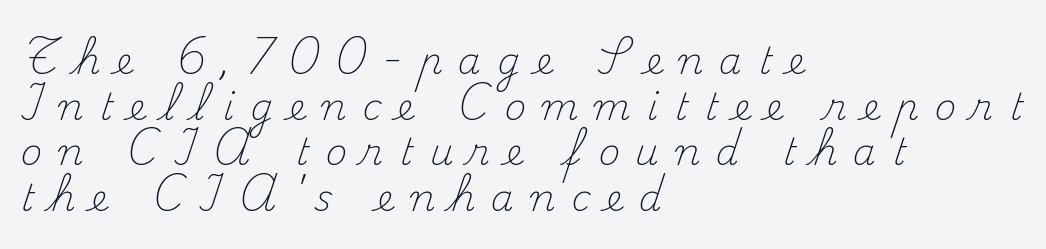
{"serif": "yes", "bold": "no", "weight": "light", "width": "normal", "stroke_contrast": "medium", "x_height": "small", "monospaced": "no", "underline": "no", "align": "left", "line_spacing_ratio": 1.23, "letter_spacing": "wide", "letter_spacing_em": 0.43, "glyph_px": 37}
